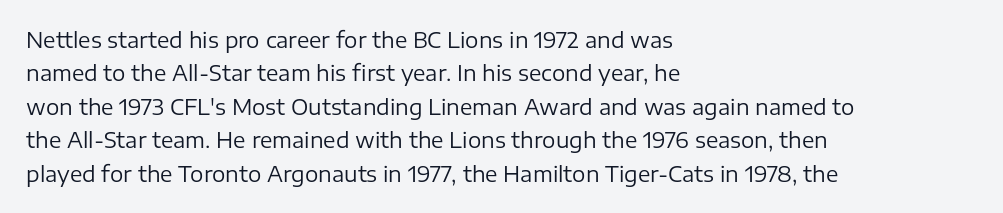
How would I describe the line gaps? Plain and ordinary. Weight: in the light-to-regular range. The type is set solid horizontally, with unmodified tracking. The lines are quadded left.
